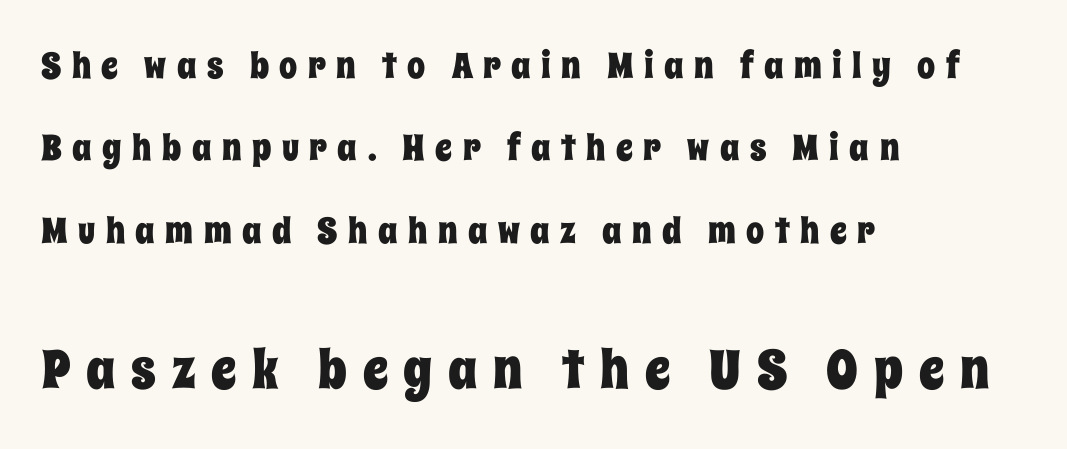
{"italic": "no", "width": "condensed", "stroke_contrast": "low", "x_height": "large", "monospaced": "no", "underline": "no", "align": "left", "line_spacing": "loose", "line_spacing_ratio": 2.29, "letter_spacing": "wide", "letter_spacing_em": 0.29, "larger_block": "second", "size_ratio": 1.5, "glyph_px": 54}
